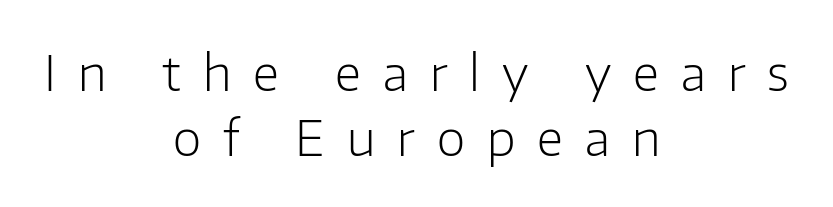
Lines of text with bare space underneath. In terms of leading, this rendering sits right in the middle. Counters stay open thanks to moderate or lighter strokes. The rendering uses natural spacing where letterforms have individual widths. Does the type have serifs? No, each stem ends abruptly. You can tell it's not italic because the verticals are truly vertical.
